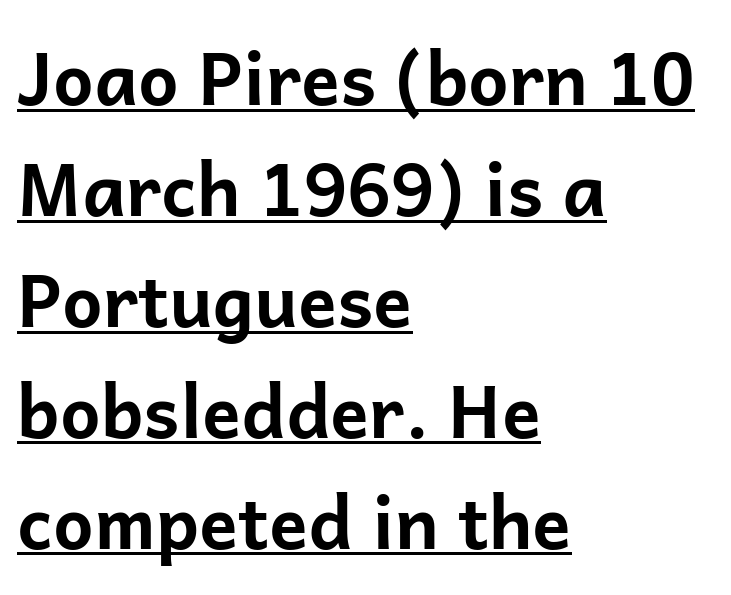
{"serif": "no", "italic": "no", "bold": "yes", "weight": "bold", "width": "normal", "stroke_contrast": "low", "x_height": "medium", "monospaced": "no", "underline": "yes", "align": "left", "line_spacing": "normal", "line_spacing_ratio": 1.54, "letter_spacing": "normal", "letter_spacing_em": 0.0, "glyph_px": 72}
